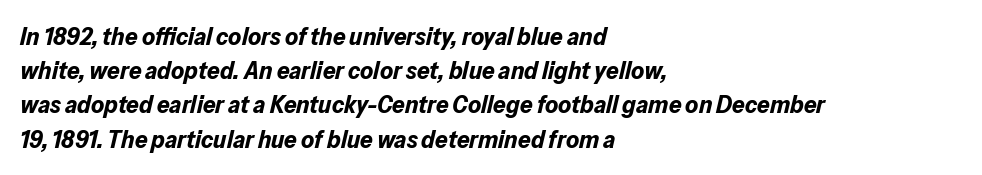
The image shows 25 px bold type, italic (leaning right); set left-aligned, normal line spacing (1.37x), normal letter spacing, not underlined.
